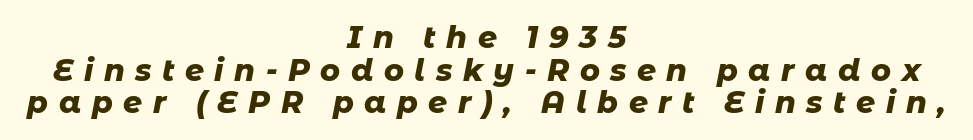
Pretty heavy lettering here — definitely bold. The glyphs are unaccompanied by any horizontal stroke below them. Looks like regular typesetting: each glyph gets only the width it needs. Typeset on center — no edge is straight. The leading is snug, giving the passage a crowded texture. Is the type slanted? Yes — the strokes lean at a clear angle.
